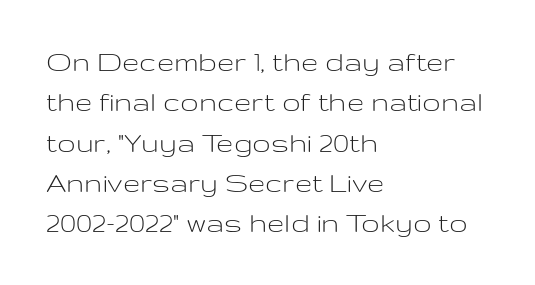
This rendering uses left alignment, leaving the right contour irregular. The zone under the glyphs is completely vacant. Nope, no serifs anywhere on these letters. Tall strokes in this sample are plumb rather than angled. This sample has the flowing, uneven cadence of proportional lettering. The letterforms sit at book weight or below.
